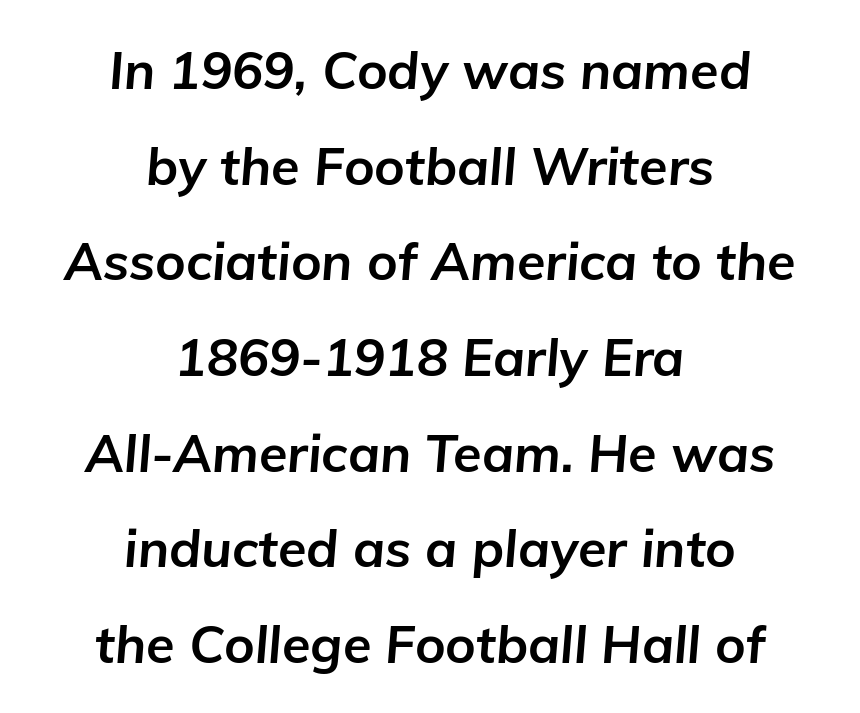
Q: Is the text bold? A: Yes.
Q: Is the text italic (slanted)? A: Yes, it leans right by about 5 degrees.
Q: Is the text underlined? A: No.
Q: How is the paragraph aligned? A: Centered.
Q: Is the spacing between letters normal or unusually wide? A: Normal.
Q: Width (condensed, normal, or wide)? A: Normal.
Q: Stroke contrast? A: Low.
Q: x-height? A: Medium.
Q: Monospaced? A: No.
